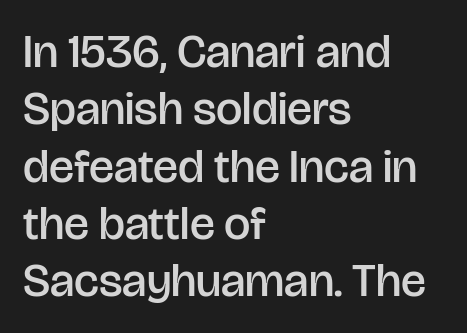
Q: Is the text bold? A: Semi-bold.
Q: Is the text italic (slanted)? A: No, it is upright.
Q: Is the typeface a serif or a sans-serif typeface? A: Sans-serif.
Q: Is the text underlined? A: No.
Q: How is the paragraph aligned? A: Left-aligned.
Q: Is the spacing between letters normal or unusually wide? A: Normal.
Q: Width (condensed, normal, or wide)? A: Normal.
Q: Stroke contrast? A: Low.
Q: x-height? A: Large.
Q: Monospaced? A: No.
